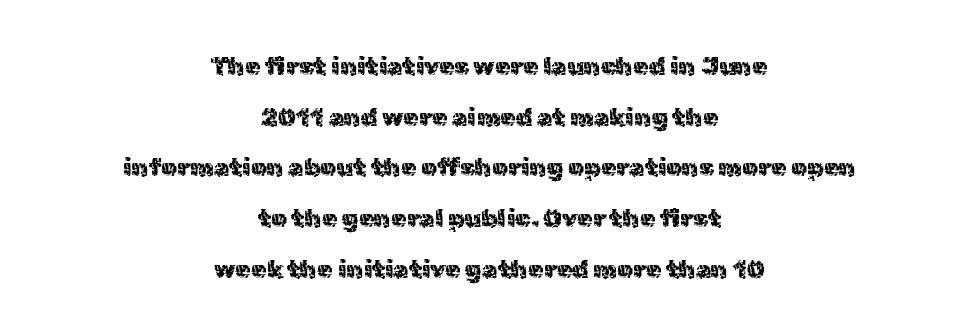
The image shows 25 px text type, upright; set centered, loose line spacing (2.03x), normal letter spacing, not underlined.
